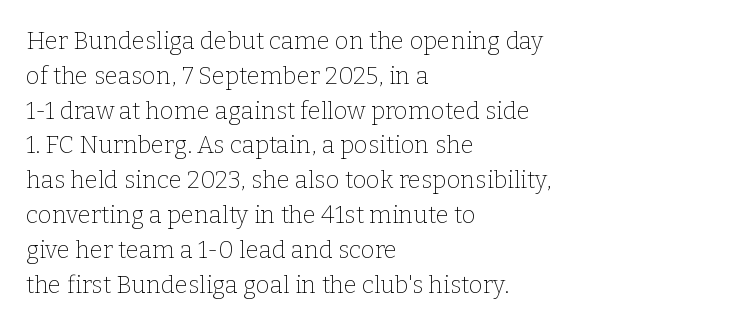
Q: Is the text bold? A: No.
Q: Is the text italic (slanted)? A: No, it is upright.
Q: Is the text underlined? A: No.
Q: How is the paragraph aligned? A: Left-aligned.
Q: Is the spacing between letters normal or unusually wide? A: Normal.
Q: Is the spacing between lines tight, normal or loose? A: Normal.
